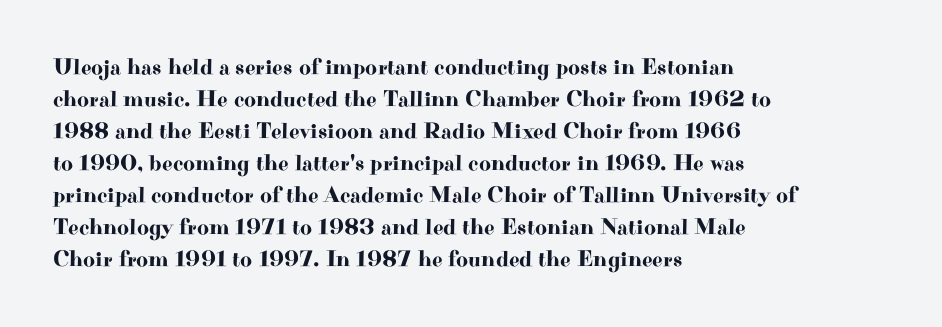
The image shows 23 px text type, upright; set left-aligned, normal line spacing (1.39x), normal letter spacing, not underlined.
